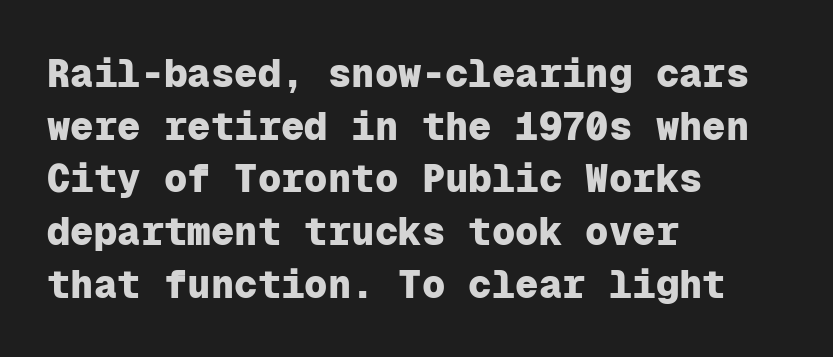
Looks like terminal output: every glyph gets an equal slot. Nope, no serifs anywhere on these letters. How heavy is the stroke? Heavy — this is a bold. The specimen omits any rule beneath the text block's lines.
